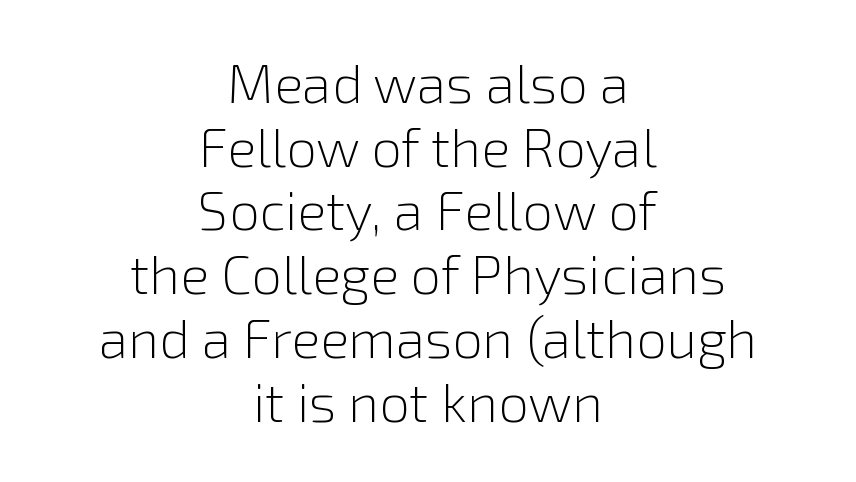
The image shows 54 px light sans-serif type, upright; set centered, line spacing 1.18x, normal letter spacing, not underlined; low stroke contrast and a medium x-height.
